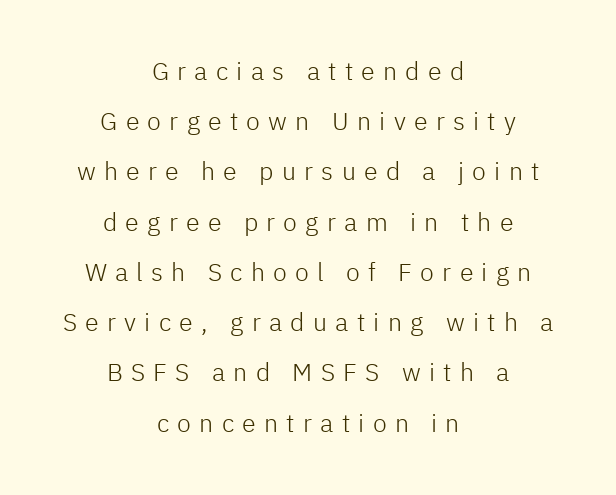
Q: Is the text bold? A: No.
Q: Is the text italic (slanted)? A: No, it is upright.
Q: Is the text underlined? A: No.
Q: How is the paragraph aligned? A: Centered.
Q: Is the spacing between letters normal or unusually wide? A: Unusually wide.
Q: Is the spacing between lines tight, normal or loose? A: Loose.
